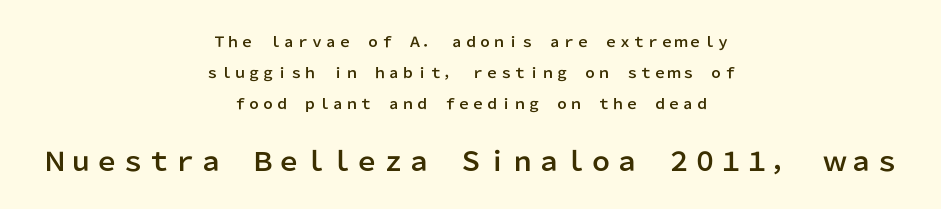
{"italic": "no", "underline": "no", "align": "center", "line_spacing": "loose", "line_spacing_ratio": 2.21, "letter_spacing": "normal", "letter_spacing_em": 0.0, "larger_block": "second", "size_ratio": 1.86, "glyph_px": 26}
